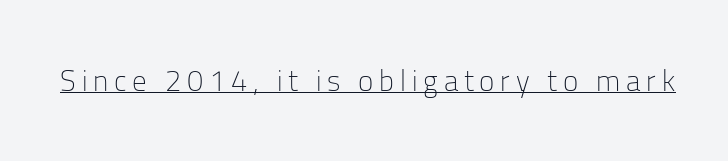
Q: Is the text bold? A: No.
Q: Is the text italic (slanted)? A: No, it is upright.
Q: Is the typeface a serif or a sans-serif typeface? A: Sans-serif.
Q: Is the text underlined? A: Yes.
Q: Is the spacing between letters normal or unusually wide? A: Unusually wide.
Q: Width (condensed, normal, or wide)? A: Normal.
Q: Stroke contrast? A: Low.
Q: x-height? A: Medium.
Q: Monospaced? A: No.
